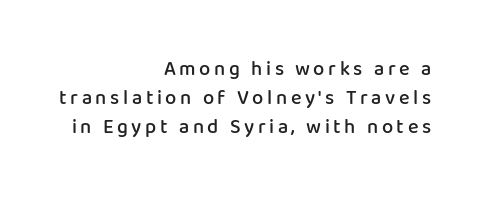
Q: Is the text bold? A: Semi-bold.
Q: Is the text italic (slanted)? A: No, it is upright.
Q: Is the text underlined? A: No.
Q: How is the paragraph aligned? A: Right-aligned.
Q: Is the spacing between lines tight, normal or loose? A: Normal.
